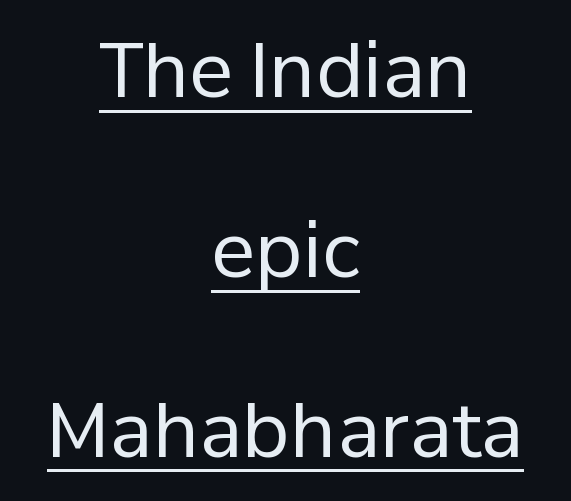
{"serif": "no", "italic": "no", "bold": "no", "weight": "regular", "width": "normal", "stroke_contrast": "low", "x_height": "medium", "monospaced": "no", "underline": "yes", "align": "center", "line_spacing": "loose", "line_spacing_ratio": 2.43, "letter_spacing": "normal", "letter_spacing_em": 0.0, "glyph_px": 74}
